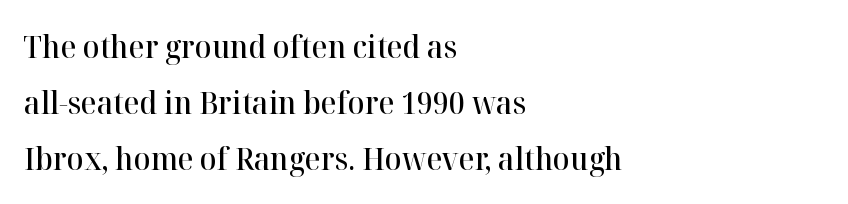
The image shows 31 px semibold serif type, upright; set left-aligned, line spacing 1.8x, normal letter spacing, not underlined; high stroke contrast and a medium x-height.
